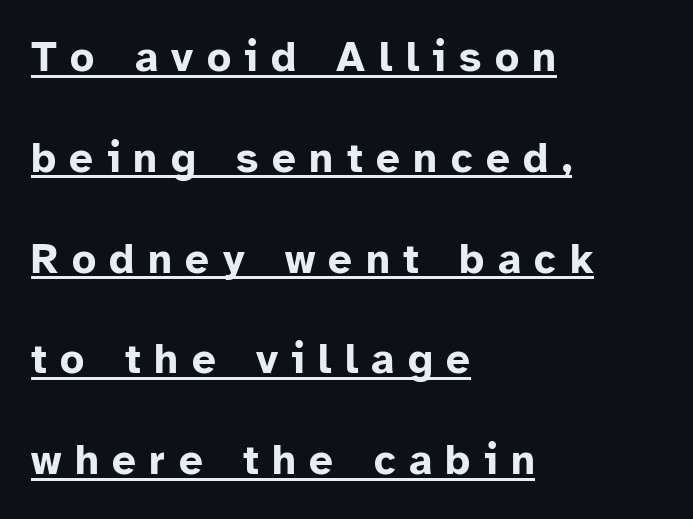
{"serif": "no", "italic": "no", "bold": "yes", "weight": "bold", "width": "normal", "stroke_contrast": "low", "x_height": "medium", "monospaced": "no", "underline": "yes", "align": "left", "line_spacing": "loose", "line_spacing_ratio": 2.4, "letter_spacing": "wide", "letter_spacing_em": 0.32, "glyph_px": 42}
